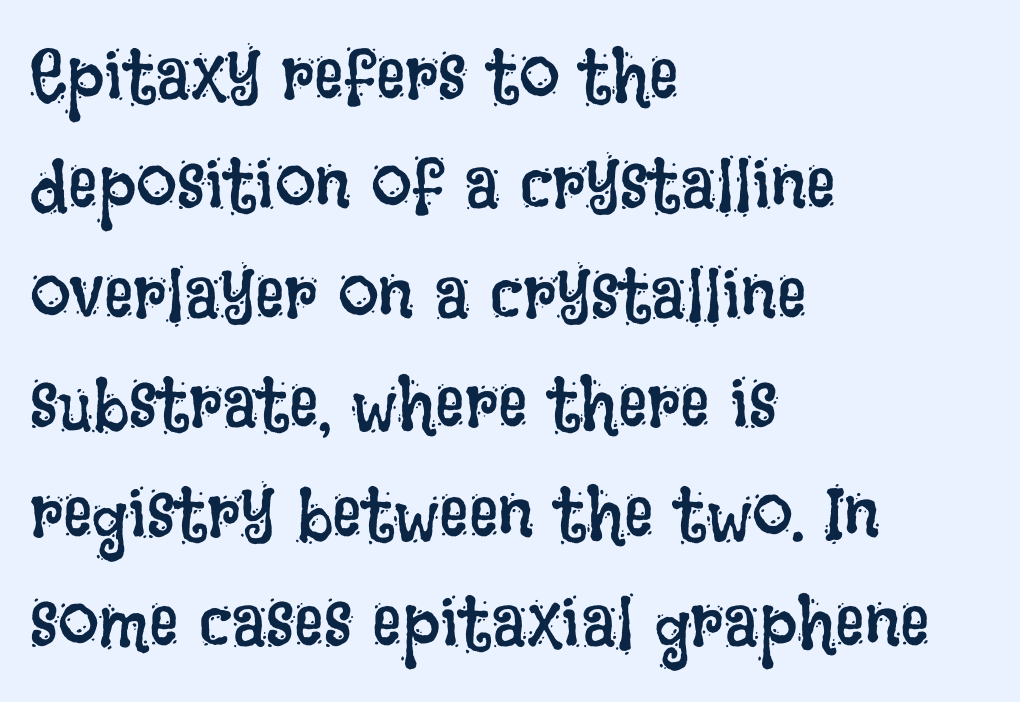
Reading down the column, the eye jumps a familiar distance to each next line. The gaps between neighbouring characters are ordinary and unremarkable. Is this a fixed-width face? No — the glyphs have proportional, varying widths. The string is rendered with underlining switched off. Alignment: flush left. Weight: in the light-to-regular range.
